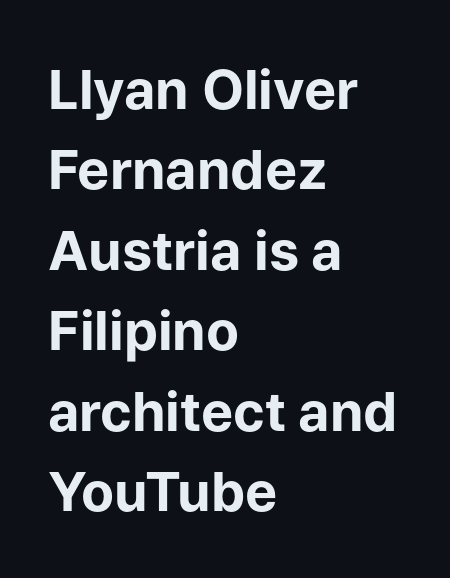
Q: Is the text bold? A: Yes.
Q: Is the text italic (slanted)? A: No, it is upright.
Q: Is the typeface a serif or a sans-serif typeface? A: Sans-serif.
Q: Is the text underlined? A: No.
Q: How is the paragraph aligned? A: Left-aligned.
Q: Is the spacing between letters normal or unusually wide? A: Normal.
Q: Is the spacing between lines tight, normal or loose? A: Normal.
Q: Width (condensed, normal, or wide)? A: Normal.
Q: Stroke contrast? A: Low.
Q: x-height? A: Medium.
Q: Monospaced? A: No.
